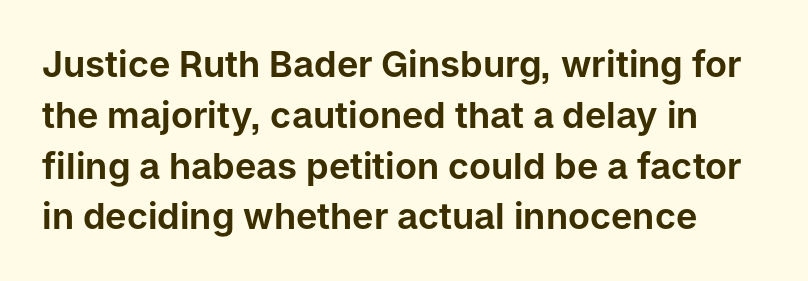
The image shows 36 px sans-serif type, upright; set normal line spacing (1.41x), normal letter spacing, not underlined; low stroke contrast and a medium x-height.
